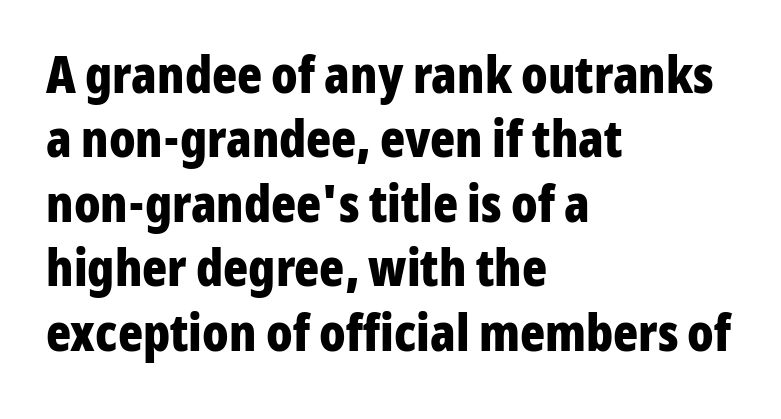
{"serif": "no", "italic": "no", "bold": "yes", "weight": "bold", "width": "condensed", "stroke_contrast": "low", "x_height": "medium", "monospaced": "no", "underline": "no", "align": "left", "line_spacing_ratio": 1.24, "letter_spacing": "normal", "letter_spacing_em": 0.0, "glyph_px": 52}
